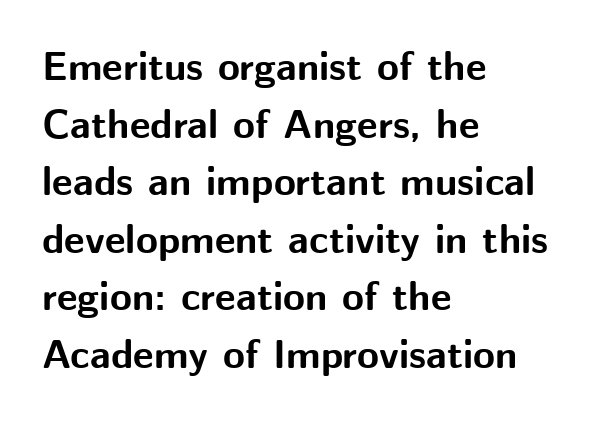
Q: Is the text bold? A: Yes.
Q: Is the text italic (slanted)? A: No, it is upright.
Q: Is the typeface a serif or a sans-serif typeface? A: Sans-serif.
Q: Is the text underlined? A: No.
Q: How is the paragraph aligned? A: Left-aligned.
Q: Is the spacing between letters normal or unusually wide? A: Normal.
Q: Is the spacing between lines tight, normal or loose? A: Normal.
Q: Width (condensed, normal, or wide)? A: Normal.
Q: Stroke contrast? A: Medium.
Q: x-height? A: Medium.
Q: Monospaced? A: No.
